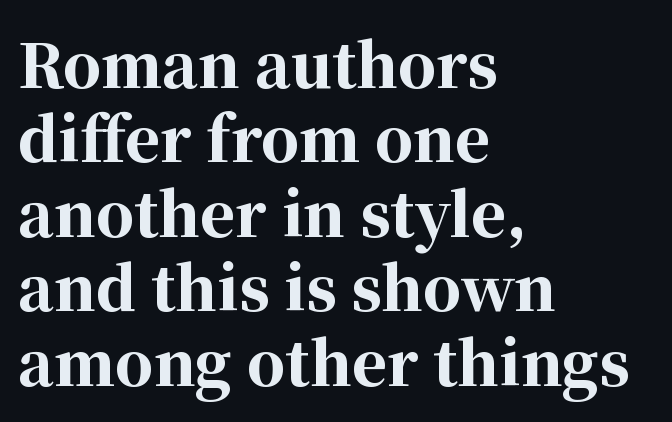
Descender tails drop into unmarked territory. Chunky letters — that's bold for sure. The letters advance in unequal steps, a hallmark of proportional type. Tracking here is standard; glyphs follow each other at the usual distance. If you drew a line through each stem, it would be perfectly vertical.
